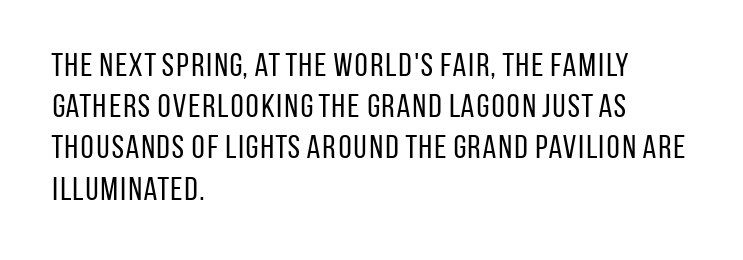
{"serif": "no", "italic": "no", "bold": "no", "weight": "regular", "width": "condensed", "stroke_contrast": "low", "x_height": "large", "monospaced": "no", "underline": "no", "align": "left", "line_spacing": "normal", "line_spacing_ratio": 1.25, "letter_spacing": "normal", "letter_spacing_em": 0.0, "glyph_px": 33}
